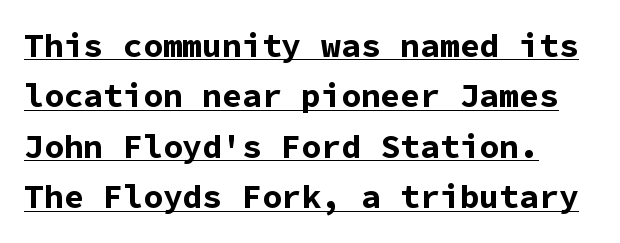
The image shows 33 px bold sans-serif type, upright, monospaced; set left-aligned, normal line spacing (1.53x), normal letter spacing, underlined; low stroke contrast and a medium x-height.
